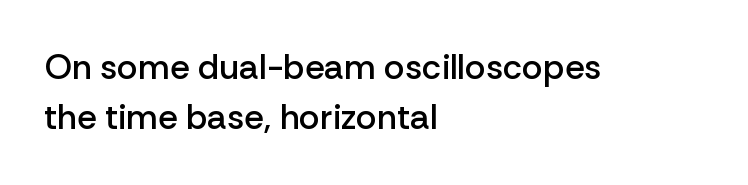
The space between consecutive lines is moderate. What stands out about the letter spacing? Nothing — it is the standard amount. Posture: upright roman. A typesetter would label this face a sans.
